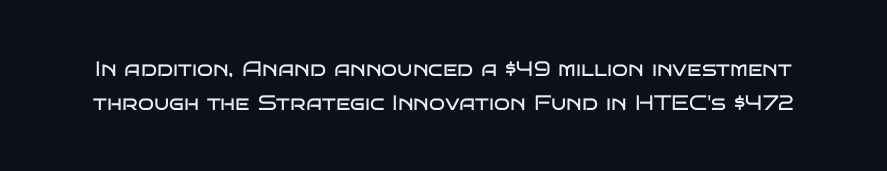
Q: Is the text bold? A: No.
Q: Is the text italic (slanted)? A: No, it is upright.
Q: Is the text underlined? A: No.
Q: Is the spacing between letters normal or unusually wide? A: Normal.
Q: Is the spacing between lines tight, normal or loose? A: Normal.
